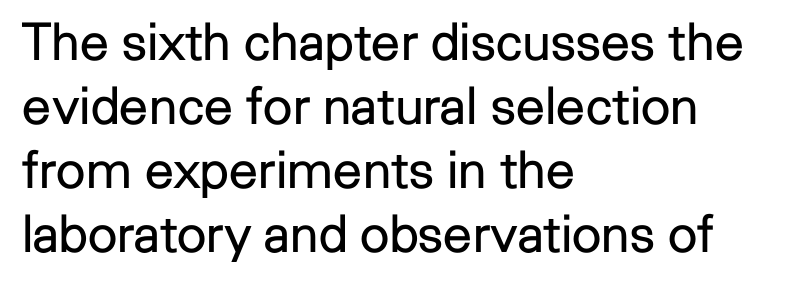
Letterform terminals end flat and unadorned throughout the passage. The typesetting does not lean heavy: it is not bold. The specimen omits any rule beneath the text block's lines. The line texture is even and compact thanks to regular tracking. Every row of glyphs begins at an identical x-position on the left. Characters remain perfectly vertical along every line.
